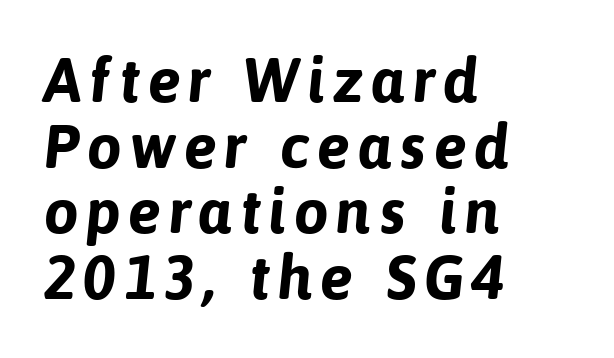
Think of a printed novel: that variable character pitch is what you see here. This is heavy type, rendered in bold. The rag falls on the right side of this text block. Rows of type sit shoulder to shoulder in the vertical direction. Serifs: no, the terminals of the letterforms are clean. Underline: absent.
